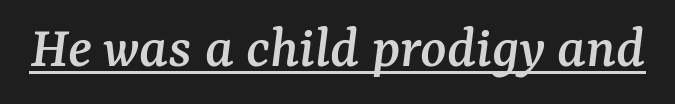
{"serif": "yes", "italic": "yes", "lean": "right", "slant_degrees": 7, "width": "normal", "stroke_contrast": "medium", "x_height": "medium", "monospaced": "no", "underline": "yes", "letter_spacing": "normal", "letter_spacing_em": 0.0, "glyph_px": 61}
